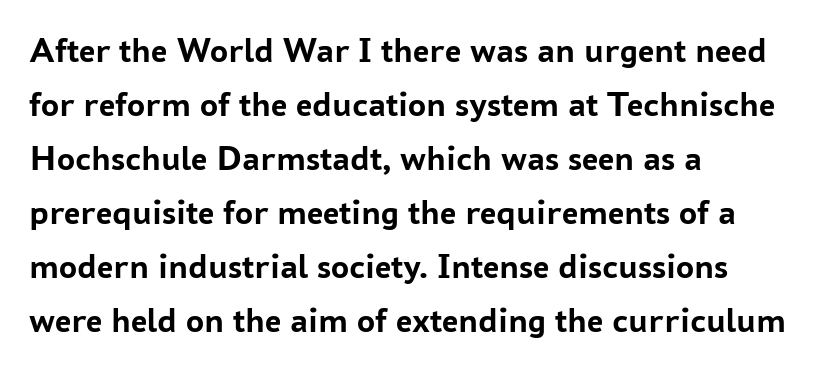
{"serif": "no", "italic": "no", "bold": "yes", "weight": "semibold", "width": "normal", "stroke_contrast": "low", "x_height": "medium", "monospaced": "no", "underline": "no", "align": "left", "line_spacing": "normal", "line_spacing_ratio": 1.5, "letter_spacing": "normal", "letter_spacing_em": 0.0, "glyph_px": 36}
